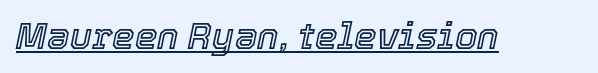
Q: Is the text italic (slanted)? A: Yes, it leans right by about 12 degrees.
Q: Is the text underlined? A: Yes.
Q: Is the spacing between letters normal or unusually wide? A: Normal.
Q: Width (condensed, normal, or wide)? A: Normal.
Q: x-height? A: Medium.
Q: Monospaced? A: No.
